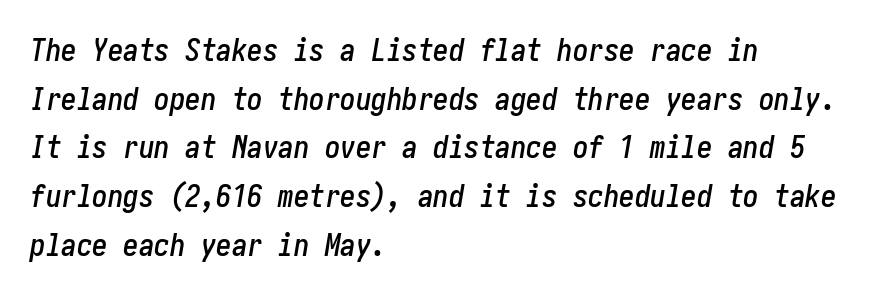
The image shows 31 px condensed type, italic (leaning right); set left-aligned, normal line spacing (1.57x), normal letter spacing, not underlined; low stroke contrast and a medium x-height.
